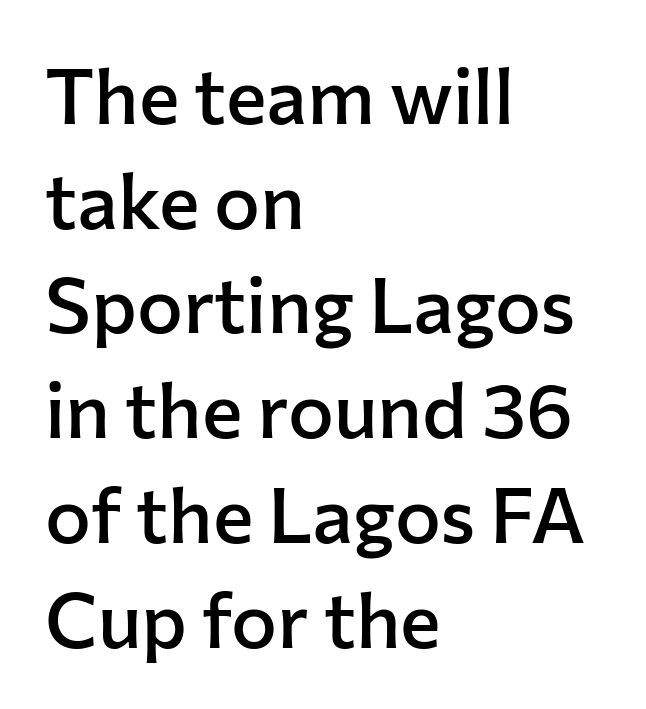
{"serif": "no", "italic": "no", "bold": "semi", "weight": "semibold", "width": "normal", "stroke_contrast": "low", "x_height": "medium", "monospaced": "no", "underline": "no", "align": "left", "line_spacing": "normal", "line_spacing_ratio": 1.36, "letter_spacing": "normal", "letter_spacing_em": 0.0, "glyph_px": 77}
